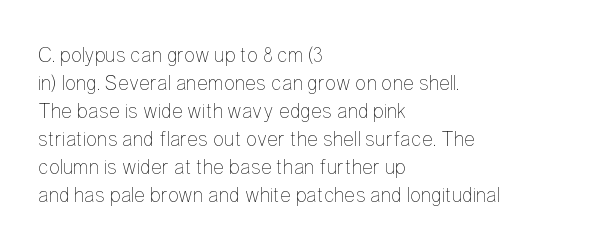
The image shows 21 px text type, upright; set left-aligned, normal line spacing (1.33x), normal letter spacing, not underlined.
